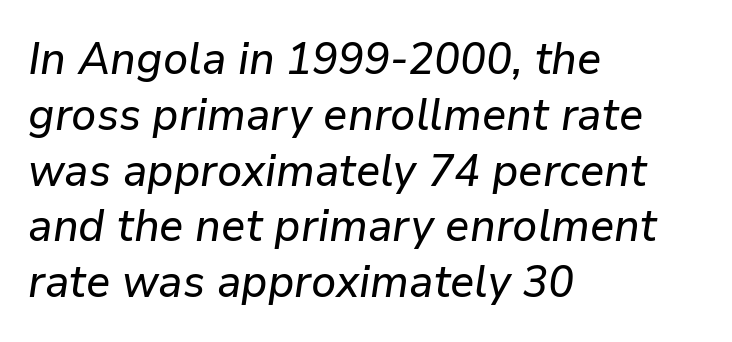
The image shows 45 px text type, italic (leaning right); set left-aligned, line spacing 1.24x, normal letter spacing, not underlined; low stroke contrast and a medium x-height.
